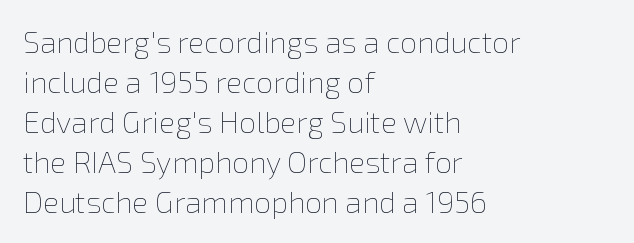
Tracking value appears to be zero — textbook default spacing. Do the characters align in a grid? No, the font is proportional. Weight class: somewhere from thin through regular. The letters stand upright; this is a roman face. The specimen omits any rule beneath the text block's lines. Quick note: interline space is typical.
